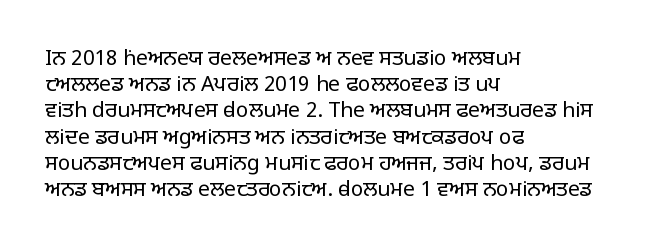
Q: Is the text bold? A: No.
Q: Is the text italic (slanted)? A: No, it is upright.
Q: Is the text underlined? A: No.
Q: How is the paragraph aligned? A: Left-aligned.
Q: Is the spacing between letters normal or unusually wide? A: Normal.
Q: Is the spacing between lines tight, normal or loose? A: Normal.
